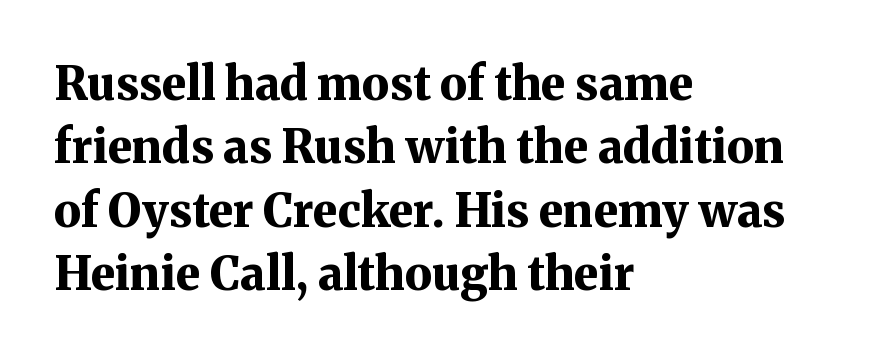
The image shows 46 px bold serif type, upright; set left-aligned, normal line spacing (1.38x), normal letter spacing, not underlined; medium stroke contrast and a medium x-height.
